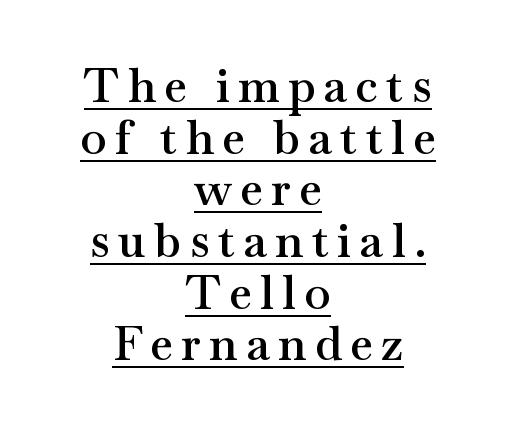
Q: Is the text bold? A: Semi-bold.
Q: Is the text italic (slanted)? A: No, it is upright.
Q: Is the typeface a serif or a sans-serif typeface? A: Serif.
Q: Is the text underlined? A: Yes.
Q: How is the paragraph aligned? A: Centered.
Q: Is the spacing between lines tight, normal or loose? A: Tight.
Q: Width (condensed, normal, or wide)? A: Wide.
Q: Stroke contrast? A: Medium.
Q: x-height? A: Small.
Q: Monospaced? A: No.
